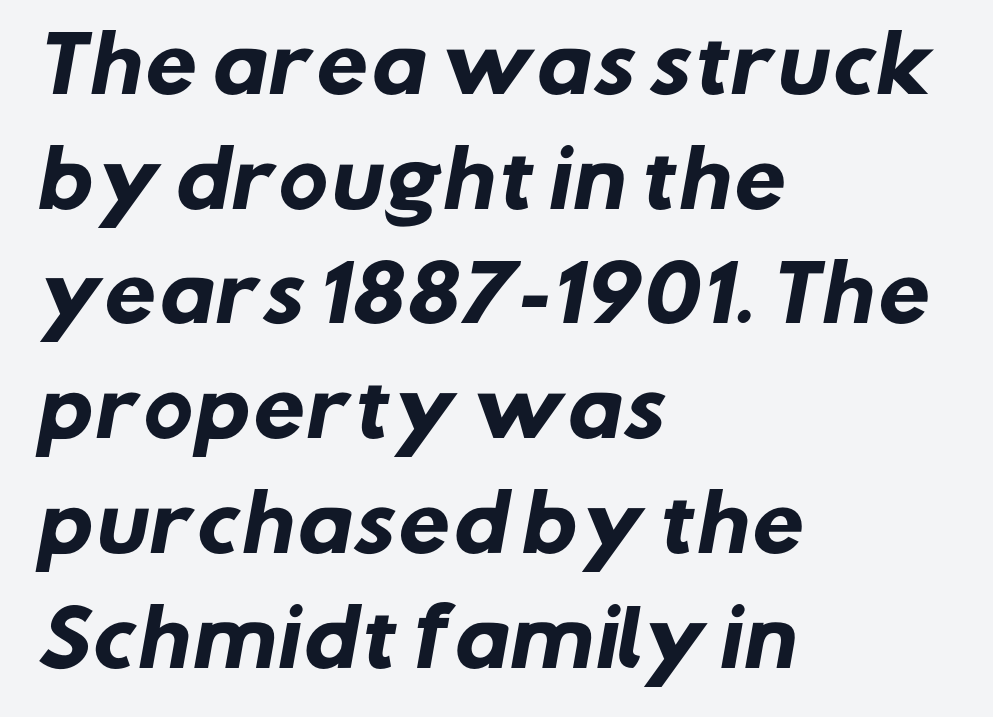
The image shows 75 px heavy sans-serif type; set left-aligned, normal line spacing (1.53x), normal letter spacing, not underlined; low stroke contrast and a medium x-height.
